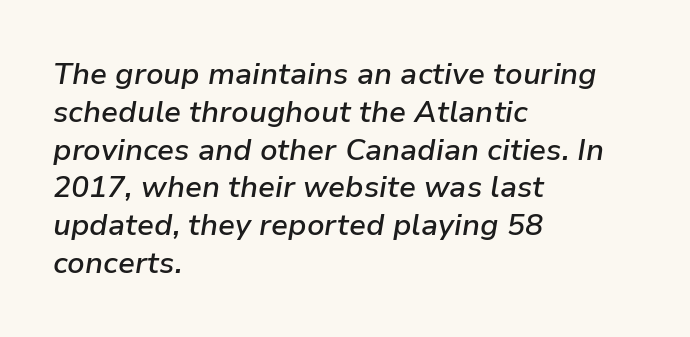
The image shows 30 px semibold type, italic (leaning right); set left-aligned, normal line spacing (1.26x), normal letter spacing, not underlined; low stroke contrast and a medium x-height.
